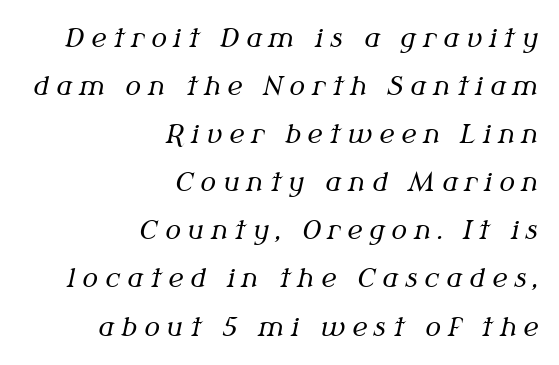
Q: Is the text bold? A: No.
Q: Is the text italic (slanted)? A: Yes, it leans right by about 12 degrees.
Q: Is the text underlined? A: No.
Q: How is the paragraph aligned? A: Right-aligned.
Q: Is the spacing between letters normal or unusually wide? A: Unusually wide.
